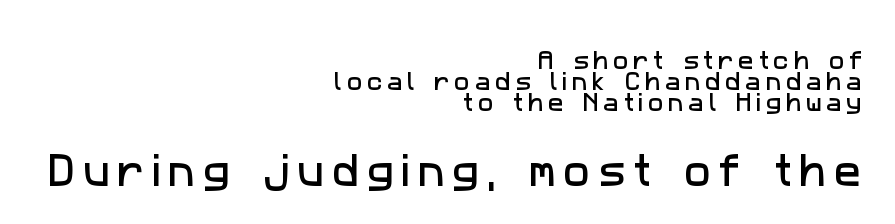
Q: Is the typeface a serif or a sans-serif typeface? A: Sans-serif.
Q: Is the text underlined? A: No.
Q: How is the paragraph aligned? A: Right-aligned.
Q: Is the spacing between letters normal or unusually wide? A: Unusually wide.
Q: Is the spacing between lines tight, normal or loose? A: Tight.
Q: Which block of text is set in a larger size, the first (top) or the second (bottom)? A: The second (bottom) one.
Q: Width (condensed, normal, or wide)? A: Normal.
Q: Stroke contrast? A: Low.
Q: x-height? A: Medium.
Q: Monospaced? A: No.
